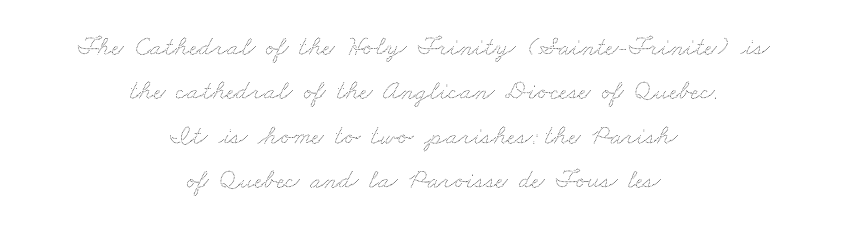
{"underline": "no", "align": "center", "line_spacing": "normal", "line_spacing_ratio": 1.64, "letter_spacing": "normal", "letter_spacing_em": 0.0, "glyph_px": 27}
